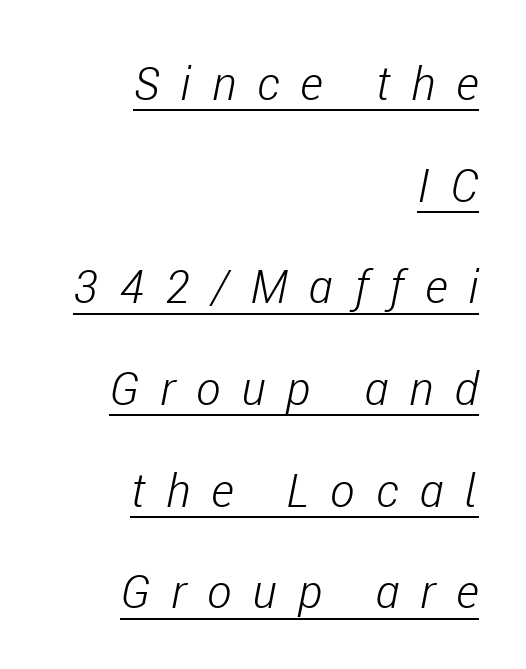
Q: Is the text bold? A: No.
Q: Is the text italic (slanted)? A: Yes, it leans right by about 11 degrees.
Q: Is the text underlined? A: Yes.
Q: How is the paragraph aligned? A: Right-aligned.
Q: Is the spacing between letters normal or unusually wide? A: Unusually wide.
Q: Is the spacing between lines tight, normal or loose? A: Loose.
Q: Width (condensed, normal, or wide)? A: Condensed.
Q: Stroke contrast? A: Low.
Q: x-height? A: Medium.
Q: Monospaced? A: No.
